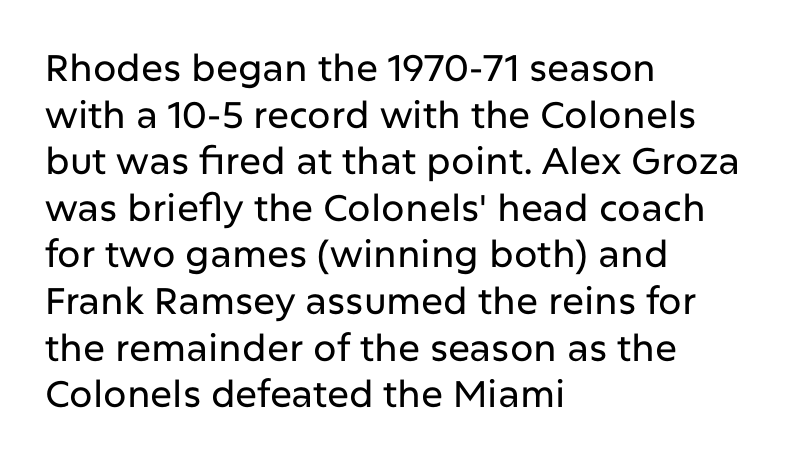
Q: Is the text italic (slanted)? A: No, it is upright.
Q: Is the typeface a serif or a sans-serif typeface? A: Sans-serif.
Q: Is the text underlined? A: No.
Q: How is the paragraph aligned? A: Left-aligned.
Q: Is the spacing between letters normal or unusually wide? A: Normal.
Q: Is the spacing between lines tight, normal or loose? A: Normal.
Q: Width (condensed, normal, or wide)? A: Normal.
Q: Stroke contrast? A: Low.
Q: x-height? A: Medium.
Q: Monospaced? A: No.
